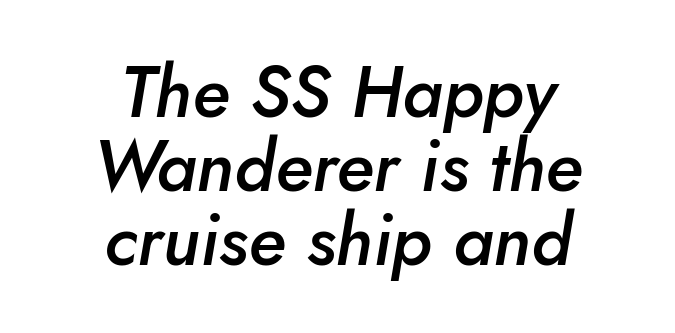
Q: Is the text bold? A: Semi-bold.
Q: Is the text italic (slanted)? A: Yes, it leans right by about 10 degrees.
Q: Is the text underlined? A: No.
Q: How is the paragraph aligned? A: Centered.
Q: Is the spacing between letters normal or unusually wide? A: Normal.
Q: Is the spacing between lines tight, normal or loose? A: Tight.
Q: Width (condensed, normal, or wide)? A: Normal.
Q: Stroke contrast? A: Low.
Q: x-height? A: Small.
Q: Monospaced? A: No.
